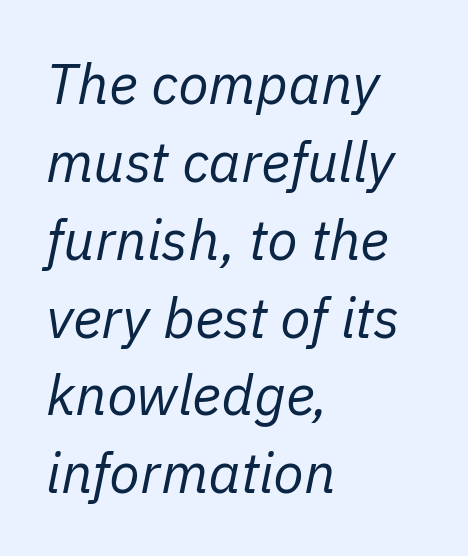
There's an unmistakable incline to the writing here. Left-aligned paragraph, ragged on the right. Line spacing here is normal. The space beneath each line is pristine and unruled. Ink coverage per letter is moderate at most.
